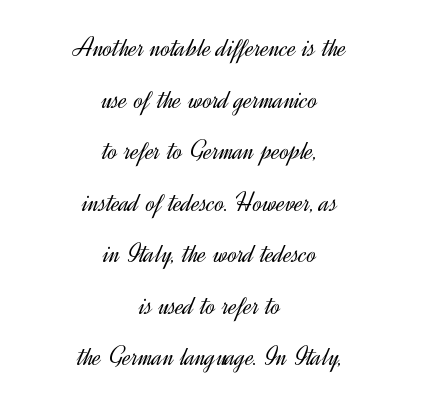
{"serif": "no", "bold": "no", "weight": "light", "width": "normal", "x_height": "small", "monospaced": "no", "underline": "no", "align": "center", "line_spacing_ratio": 1.84, "letter_spacing": "normal", "letter_spacing_em": 0.0, "glyph_px": 28}
